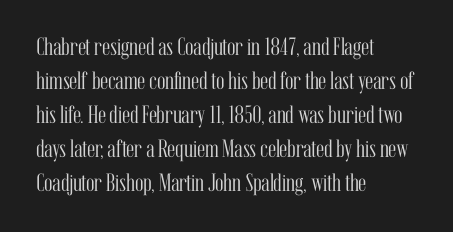
The image shows 25 px text type, upright; set left-aligned, normal line spacing (1.36x), normal letter spacing, not underlined.
